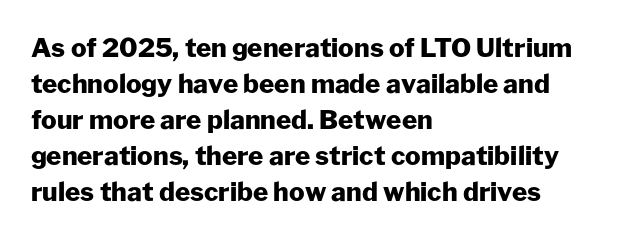
{"italic": "no", "bold": "yes", "underline": "no", "align": "left", "line_spacing": "normal", "line_spacing_ratio": 1.38, "letter_spacing": "normal", "letter_spacing_em": 0.0, "glyph_px": 26}
